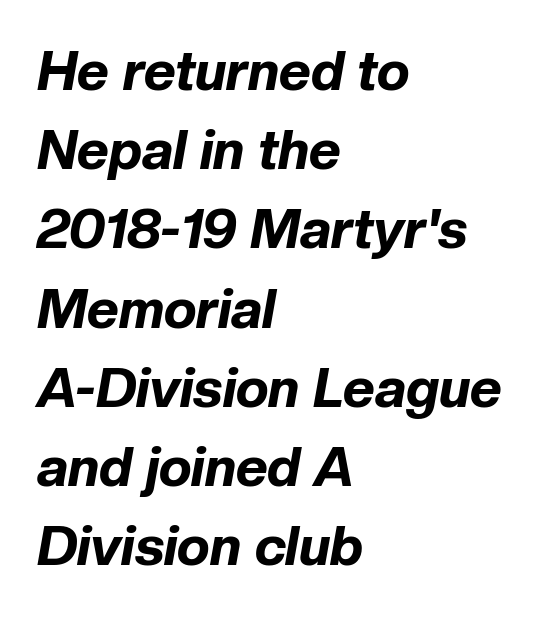
The image shows 55 px bold type, italic (leaning right); set left-aligned, normal line spacing (1.44x), normal letter spacing, not underlined; low stroke contrast and a medium x-height.
